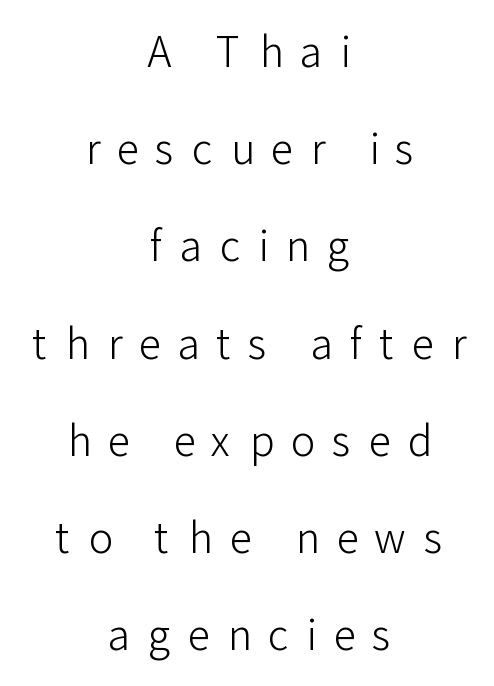
Q: Is the text bold? A: No.
Q: Is the text italic (slanted)? A: No, it is upright.
Q: Is the typeface a serif or a sans-serif typeface? A: Sans-serif.
Q: Is the text underlined? A: No.
Q: How is the paragraph aligned? A: Centered.
Q: Is the spacing between letters normal or unusually wide? A: Unusually wide.
Q: Is the spacing between lines tight, normal or loose? A: Loose.
Q: Width (condensed, normal, or wide)? A: Normal.
Q: Stroke contrast? A: Low.
Q: x-height? A: Medium.
Q: Monospaced? A: No.
